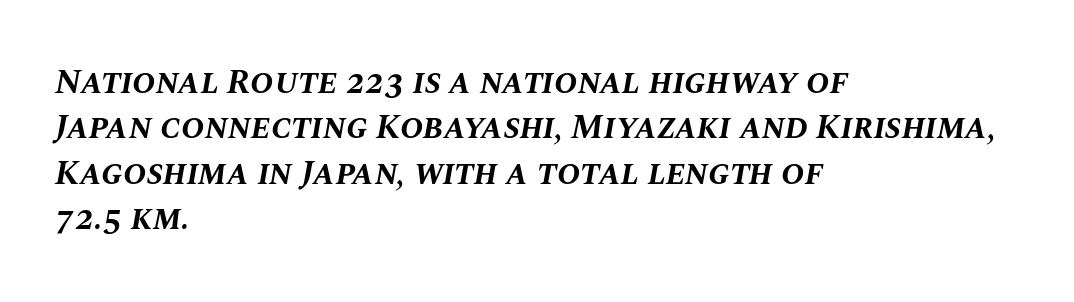
Q: Is the text bold? A: Yes.
Q: Is the text italic (slanted)? A: Yes, it leans right by about 10 degrees.
Q: Is the text underlined? A: No.
Q: How is the paragraph aligned? A: Left-aligned.
Q: Is the spacing between letters normal or unusually wide? A: Normal.
Q: Is the spacing between lines tight, normal or loose? A: Normal.
Q: Width (condensed, normal, or wide)? A: Normal.
Q: Stroke contrast? A: Medium.
Q: x-height? A: Large.
Q: Monospaced? A: No.
